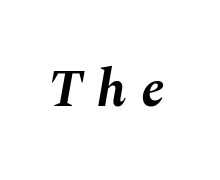
Each letter keeps its own natural width here, so spacing adapts to shape. Any mark beneath the type? The region is blank. Looking at the ascenders, they clearly lean. Someone cranked the tracking dial way up on this one. Each glyph is drawn with heavy, bold strokes.
